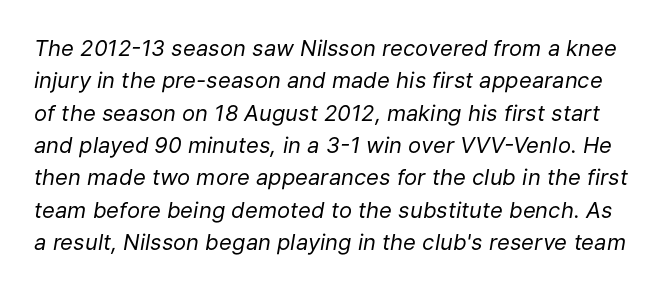
Tall strokes in this sample are angled rather than plumb. Standard letterfit; no display-style spreading of the glyphs. Letters rest on an invisible, unmarked baseline. Is this a heavy cut? Hardly; it is regular or lighter. The passage shown stacks its lines at a standard gap.
